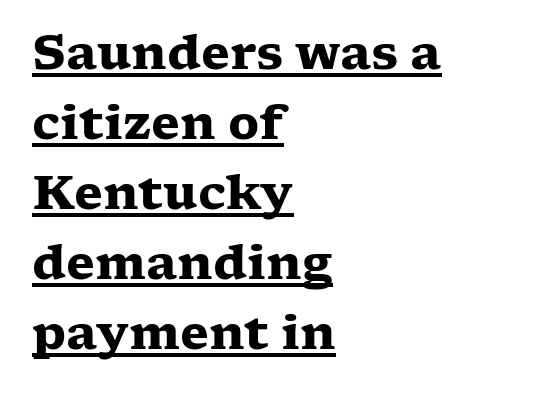
Q: Is the text bold? A: Yes.
Q: Is the text italic (slanted)? A: No, it is upright.
Q: Is the typeface a serif or a sans-serif typeface? A: Serif.
Q: Is the text underlined? A: Yes.
Q: How is the paragraph aligned? A: Left-aligned.
Q: Is the spacing between letters normal or unusually wide? A: Normal.
Q: Is the spacing between lines tight, normal or loose? A: Normal.
Q: Width (condensed, normal, or wide)? A: Wide.
Q: Stroke contrast? A: Low.
Q: x-height? A: Medium.
Q: Monospaced? A: No.
